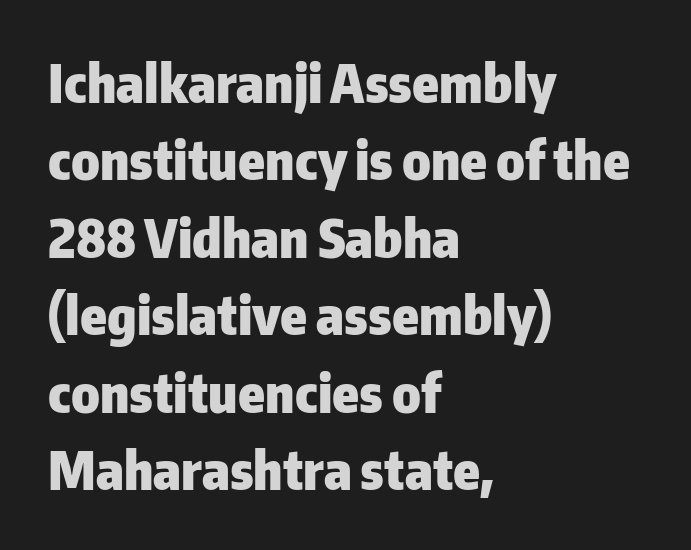
Q: Is the text bold? A: Yes.
Q: Is the text italic (slanted)? A: No, it is upright.
Q: Is the typeface a serif or a sans-serif typeface? A: Sans-serif.
Q: Is the text underlined? A: No.
Q: How is the paragraph aligned? A: Left-aligned.
Q: Is the spacing between letters normal or unusually wide? A: Normal.
Q: Is the spacing between lines tight, normal or loose? A: Normal.
Q: Width (condensed, normal, or wide)? A: Normal.
Q: Stroke contrast? A: Low.
Q: x-height? A: Medium.
Q: Monospaced? A: No.
